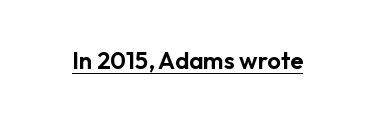
The image shows 24 px text type, upright; set normal letter spacing, underlined.
